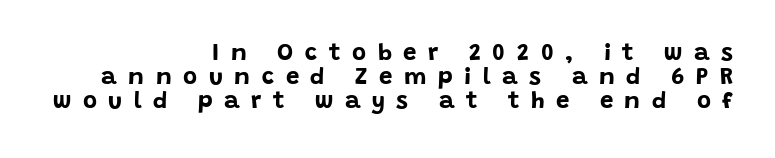
{"italic": "no", "bold": "yes", "underline": "no", "align": "right", "line_spacing": "tight", "line_spacing_ratio": 1.01, "letter_spacing": "wide", "letter_spacing_em": 0.48, "glyph_px": 24}
